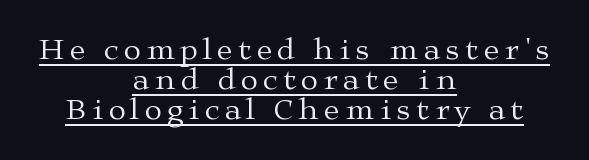
Q: Is the text bold? A: No.
Q: Is the text italic (slanted)? A: No, it is upright.
Q: Is the typeface a serif or a sans-serif typeface? A: Serif.
Q: Is the text underlined? A: Yes.
Q: How is the paragraph aligned? A: Centered.
Q: Is the spacing between lines tight, normal or loose? A: Tight.
Q: Width (condensed, normal, or wide)? A: Wide.
Q: Stroke contrast? A: Medium.
Q: x-height? A: Medium.
Q: Monospaced? A: No.
